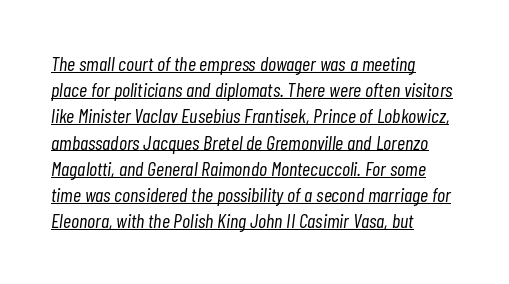
Q: Is the text bold? A: No.
Q: Is the text italic (slanted)? A: Yes, it leans right by about 7 degrees.
Q: Is the text underlined? A: Yes.
Q: How is the paragraph aligned? A: Left-aligned.
Q: Is the spacing between letters normal or unusually wide? A: Normal.
Q: Is the spacing between lines tight, normal or loose? A: Normal.
